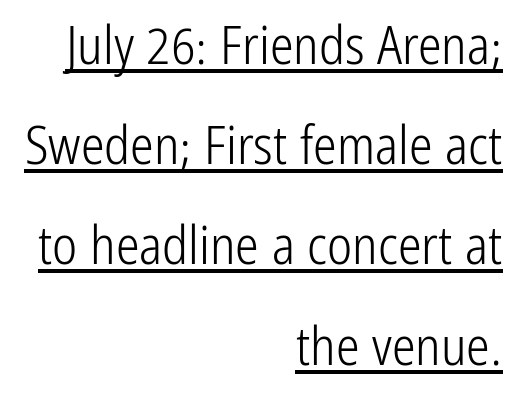
The image shows 53 px light, condensed sans-serif type, upright; set right-aligned, line spacing 1.89x, normal letter spacing, underlined; low stroke contrast and a medium x-height.
